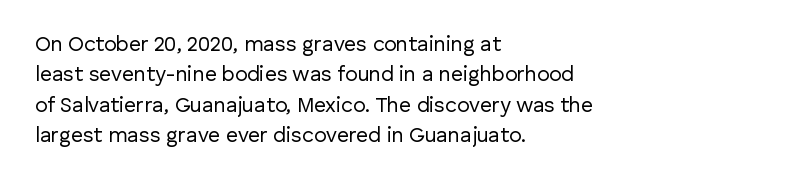
{"italic": "no", "bold": "no", "underline": "no", "align": "left", "line_spacing": "normal", "line_spacing_ratio": 1.45, "letter_spacing": "normal", "letter_spacing_em": 0.0, "glyph_px": 21}
